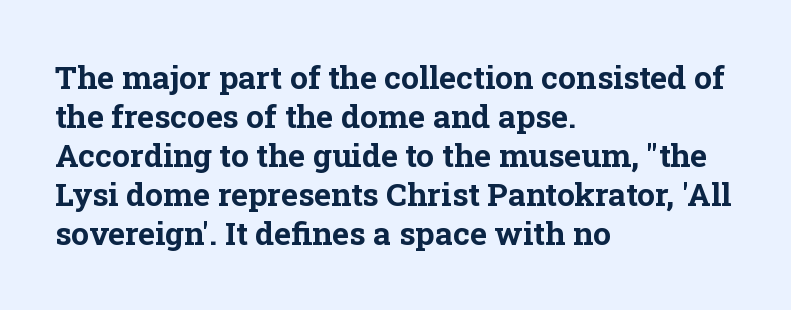
{"serif": "yes", "italic": "no", "bold": "yes", "weight": "bold", "width": "normal", "stroke_contrast": "low", "x_height": "medium", "monospaced": "no", "underline": "no", "align": "left", "line_spacing_ratio": 1.22, "letter_spacing": "normal", "letter_spacing_em": 0.0, "glyph_px": 32}
